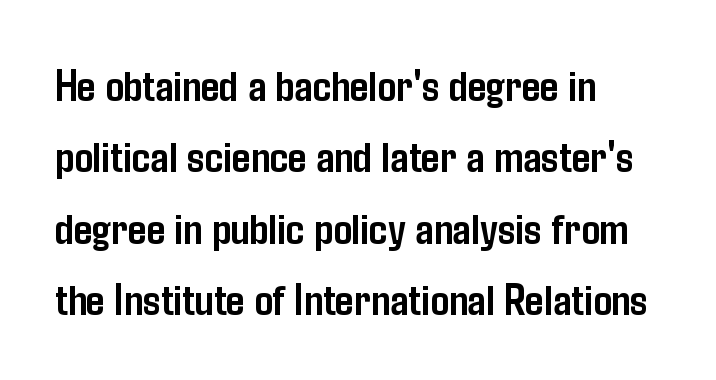
The image shows 46 px semibold, condensed sans-serif type, upright; set left-aligned, normal line spacing (1.55x), normal letter spacing, not underlined; low stroke contrast and a medium x-height.
